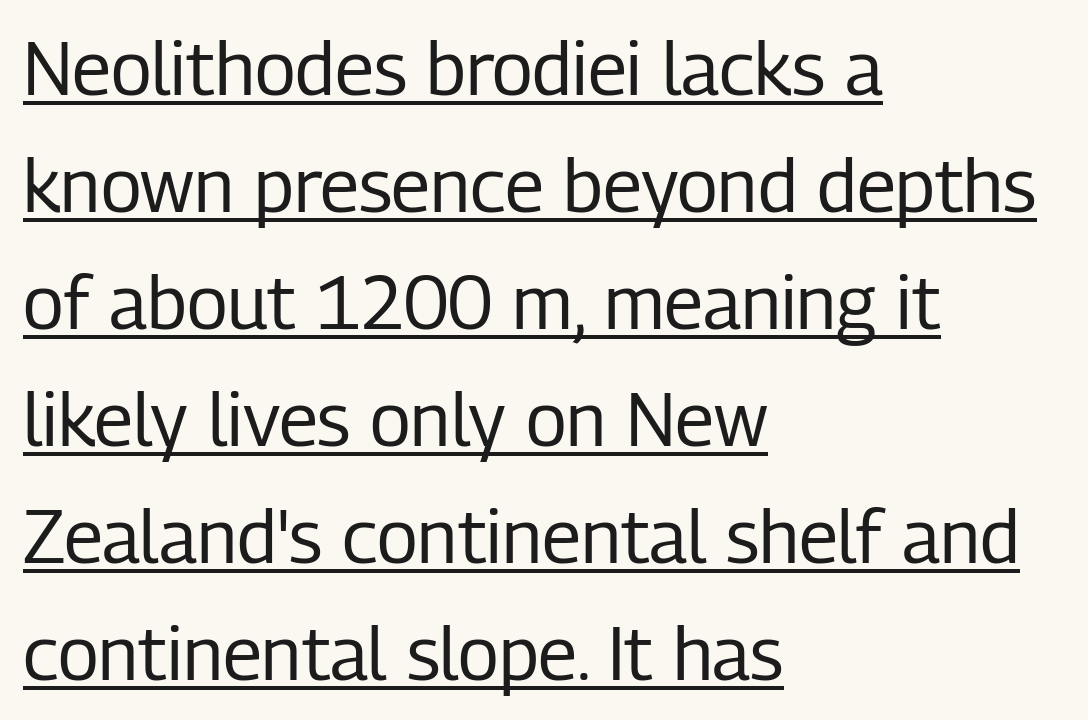
Q: Is the text bold? A: No.
Q: Is the text italic (slanted)? A: No, it is upright.
Q: Is the typeface a serif or a sans-serif typeface? A: Sans-serif.
Q: Is the text underlined? A: Yes.
Q: How is the paragraph aligned? A: Left-aligned.
Q: Is the spacing between letters normal or unusually wide? A: Normal.
Q: Is the spacing between lines tight, normal or loose? A: Normal.
Q: Width (condensed, normal, or wide)? A: Condensed.
Q: Stroke contrast? A: Low.
Q: x-height? A: Medium.
Q: Monospaced? A: No.
